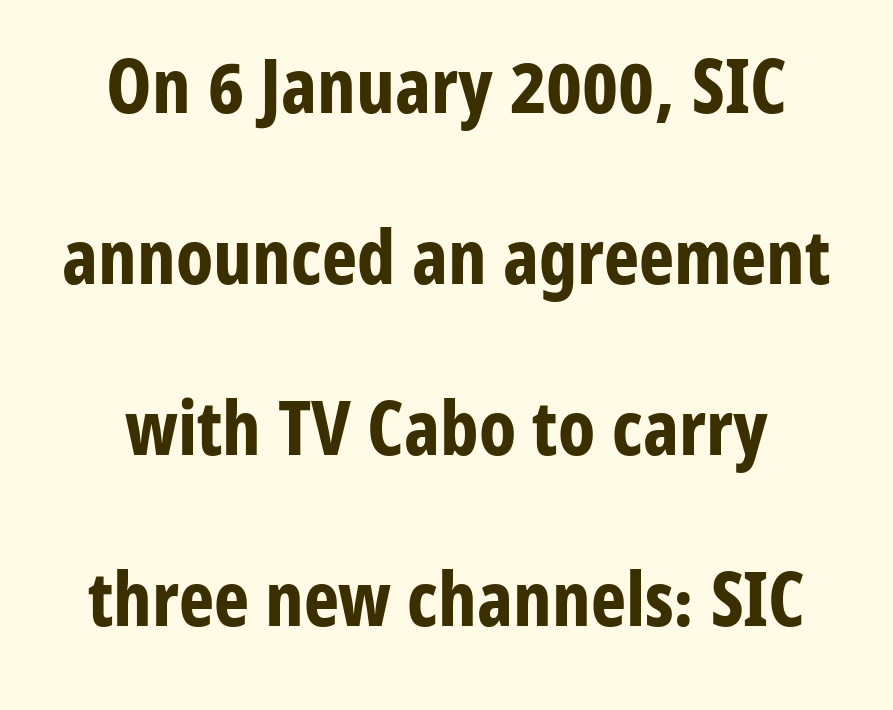
Q: Is the text bold? A: Yes.
Q: Is the text italic (slanted)? A: No, it is upright.
Q: Is the typeface a serif or a sans-serif typeface? A: Sans-serif.
Q: Is the text underlined? A: No.
Q: Is the spacing between letters normal or unusually wide? A: Normal.
Q: Is the spacing between lines tight, normal or loose? A: Loose.
Q: Width (condensed, normal, or wide)? A: Condensed.
Q: Stroke contrast? A: Low.
Q: x-height? A: Medium.
Q: Monospaced? A: No.
